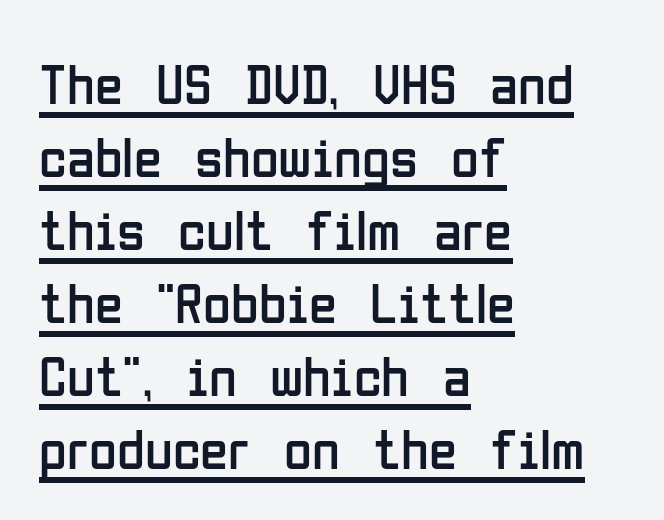
A typesetter would call this proportional, since set widths differ per character. The compositor pushed each line to the left boundary. Has an underline been added? It has. Observe the absence of serifs on each vertical stroke in this sample.
